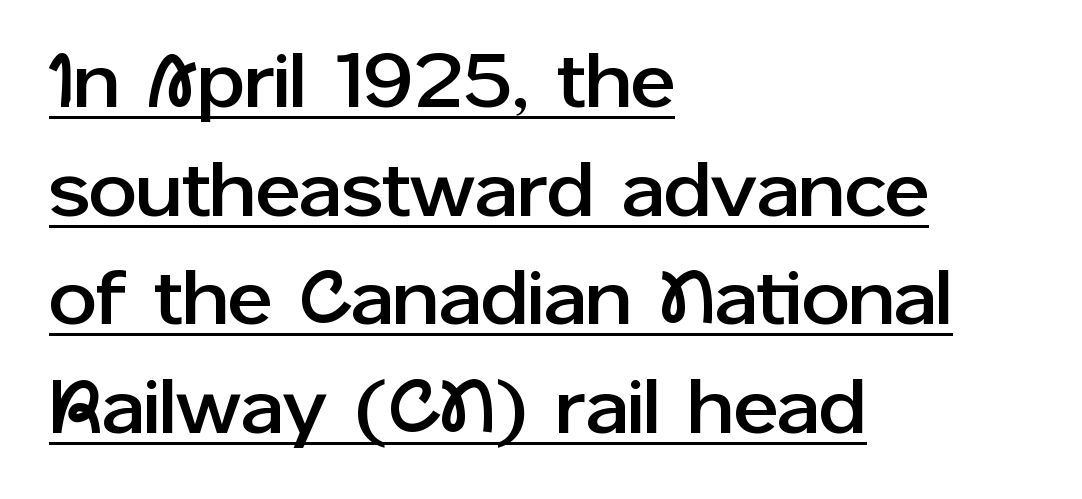
{"serif": "no", "italic": "no", "width": "normal", "stroke_contrast": "low", "x_height": "medium", "monospaced": "no", "underline": "yes", "align": "left", "line_spacing": "normal", "line_spacing_ratio": 1.43, "letter_spacing": "normal", "letter_spacing_em": 0.0, "glyph_px": 76}
